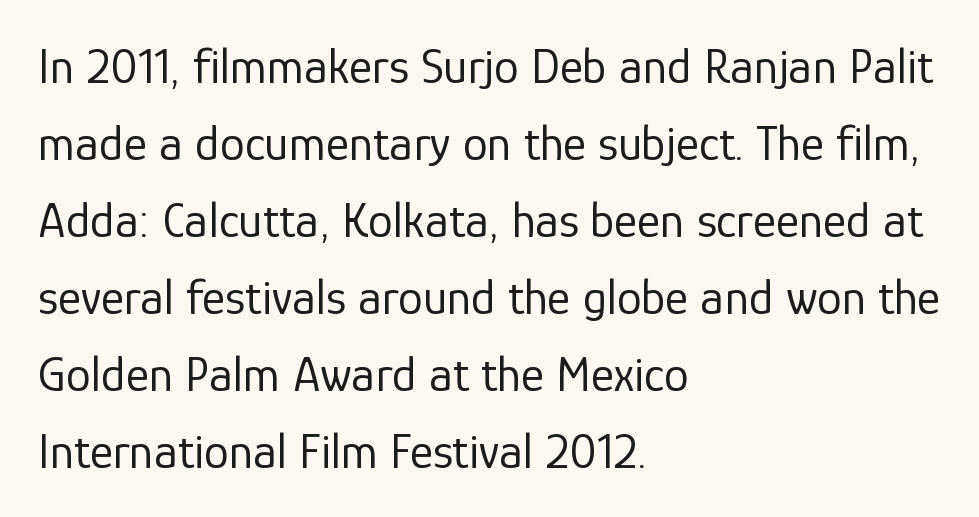
Think of a printed novel: that variable character pitch is what you see here. If you measured baseline to baseline, you'd find a middling distance. When letters stand straight like this, we call the style roman or upright. Teacher's note: observe the even left margin — that is flush-left alignment. A quiet, ordinary-to-light weight characterises the typeface.
